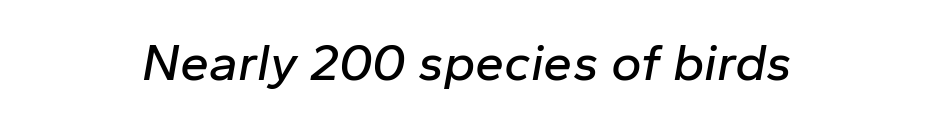
{"italic": "yes", "lean": "right", "slant_degrees": 10, "width": "normal", "stroke_contrast": "low", "x_height": "medium", "monospaced": "no", "underline": "no", "align": "center", "letter_spacing": "normal", "letter_spacing_em": 0.0, "glyph_px": 52}
